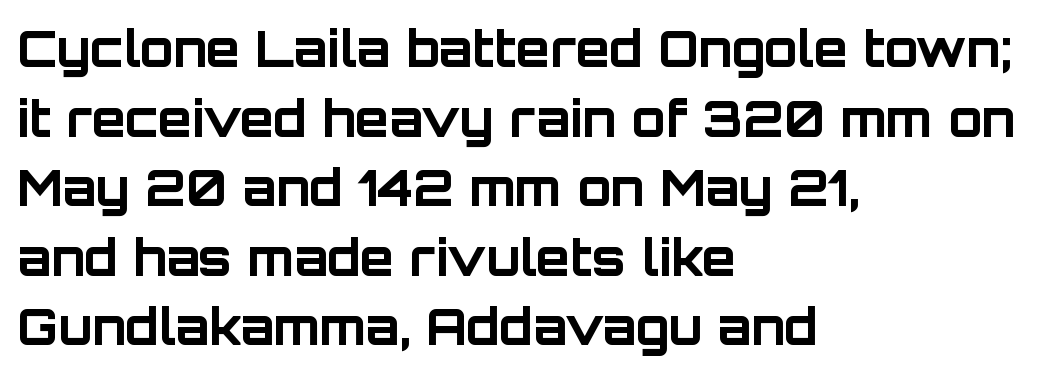
{"serif": "no", "italic": "no", "bold": "yes", "weight": "bold", "width": "normal", "stroke_contrast": "low", "x_height": "large", "monospaced": "no", "underline": "no", "align": "left", "line_spacing": "normal", "line_spacing_ratio": 1.42, "letter_spacing": "normal", "letter_spacing_em": 0.0, "glyph_px": 49}
